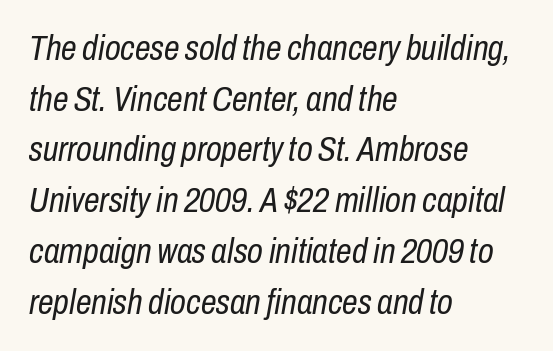
Q: Is the text bold? A: No.
Q: Is the text italic (slanted)? A: Yes, it leans right by about 10 degrees.
Q: Is the text underlined? A: No.
Q: How is the paragraph aligned? A: Left-aligned.
Q: Is the spacing between letters normal or unusually wide? A: Normal.
Q: Is the spacing between lines tight, normal or loose? A: Normal.
Q: Width (condensed, normal, or wide)? A: Condensed.
Q: Stroke contrast? A: Low.
Q: x-height? A: Medium.
Q: Monospaced? A: No.
